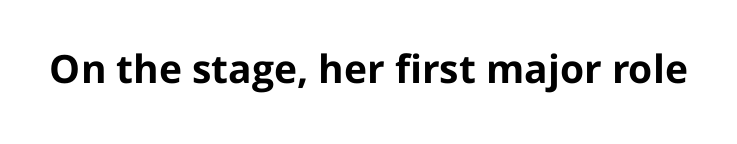
The image shows 39 px bold sans-serif type, upright; set normal letter spacing, not underlined; low stroke contrast and a medium x-height.
